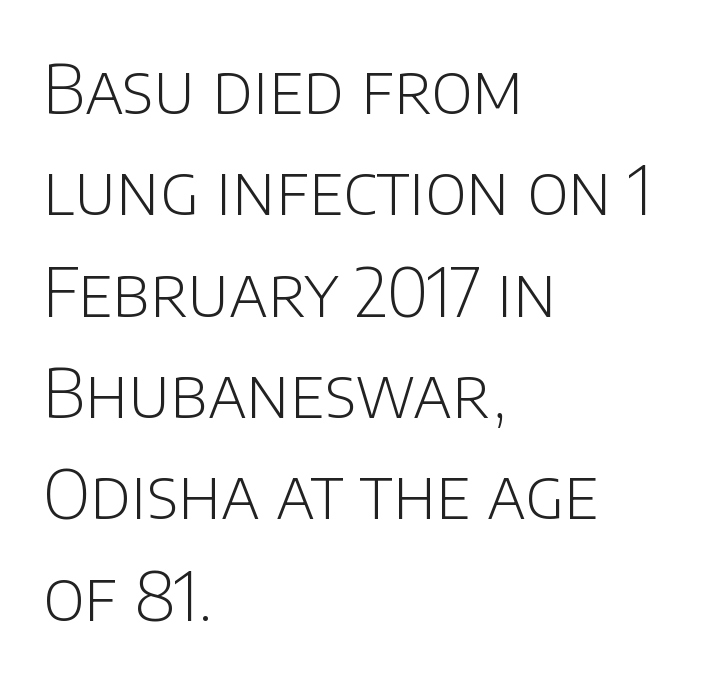
Q: Is the text bold? A: No.
Q: Is the text italic (slanted)? A: No, it is upright.
Q: Is the typeface a serif or a sans-serif typeface? A: Sans-serif.
Q: Is the text underlined? A: No.
Q: How is the paragraph aligned? A: Left-aligned.
Q: Is the spacing between letters normal or unusually wide? A: Normal.
Q: Is the spacing between lines tight, normal or loose? A: Normal.
Q: Width (condensed, normal, or wide)? A: Normal.
Q: Stroke contrast? A: Low.
Q: x-height? A: Large.
Q: Monospaced? A: No.
